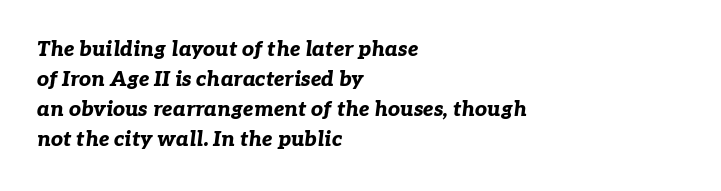
Thick stems and heavy bowls — unmistakably bold. Caption: standard tracking, unaltered. Check the space under the baseline: it is left empty. The typography opts for an oblique posture over an upright one. Leading matches the norm, producing a regular column. Does the copy run flush right? No — it runs flush left.
